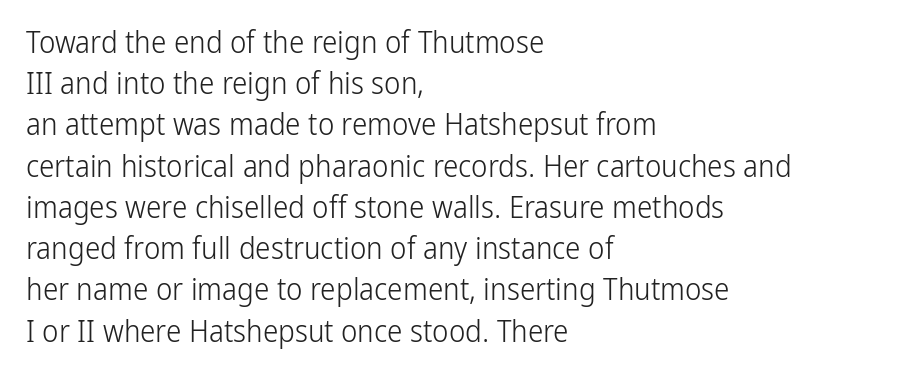
Caption: face not bold, strokes unweighted. In terms of letterform style, serifs are entirely absent. You could call the tracking neutral — neither tight nor loose. Do the characters align in a grid? No, the font is proportional. The specimen reads as upright at a glance. In CSS terms this would be text-align: left.
